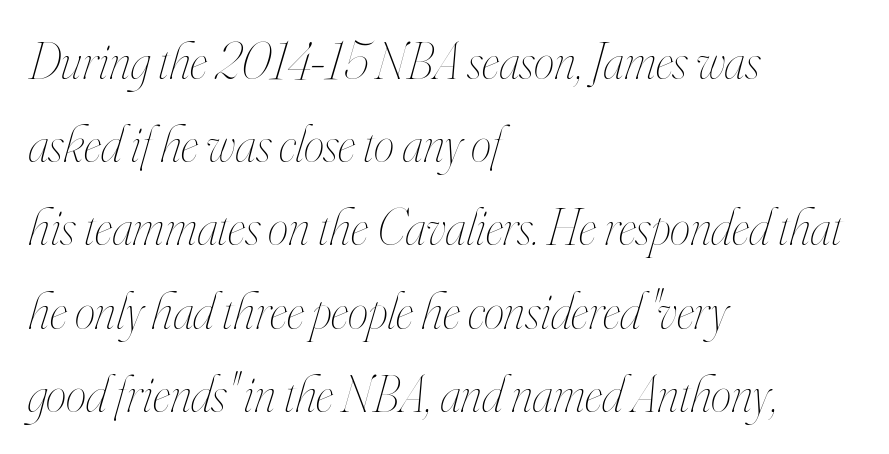
{"italic": "yes", "lean": "right", "slant_degrees": 16, "bold": "no", "weight": "thin", "width": "condensed", "stroke_contrast": "high", "x_height": "small", "monospaced": "no", "underline": "no", "align": "left", "line_spacing": "normal", "line_spacing_ratio": 1.6, "letter_spacing": "normal", "letter_spacing_em": 0.0, "glyph_px": 52}
